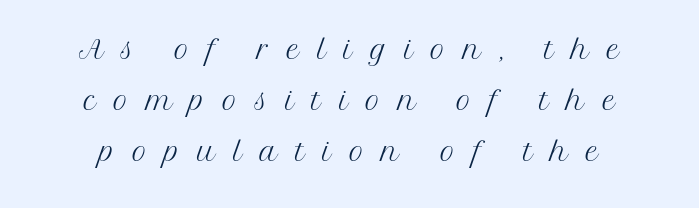
The image shows 40 px light serif type; set centered, normal line spacing (1.28x), unusually wide letter spacing (+0.44 em), not underlined; medium stroke contrast and a medium x-height.
